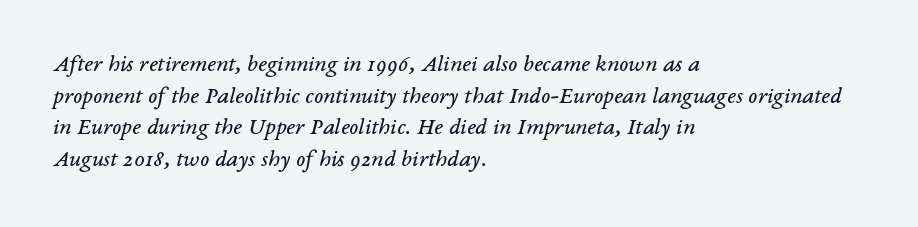
{"italic": "yes", "lean": "right", "slant_degrees": 14, "bold": "no", "underline": "no", "align": "left", "line_spacing": "normal", "line_spacing_ratio": 1.32, "letter_spacing": "normal", "letter_spacing_em": 0.0, "glyph_px": 24}
